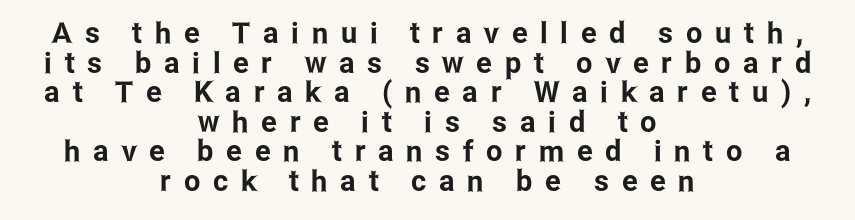
{"serif": "no", "italic": "no", "width": "condensed", "stroke_contrast": "low", "x_height": "medium", "monospaced": "no", "underline": "no", "align": "center", "line_spacing": "tight", "line_spacing_ratio": 1.02, "letter_spacing": "wide", "letter_spacing_em": 0.44, "glyph_px": 29}
